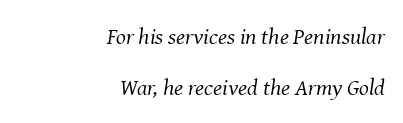
Q: Is the text bold? A: No.
Q: Is the text italic (slanted)? A: Yes, it leans right by about 8 degrees.
Q: Is the text underlined? A: No.
Q: How is the paragraph aligned? A: Right-aligned.
Q: Is the spacing between letters normal or unusually wide? A: Normal.
Q: Is the spacing between lines tight, normal or loose? A: Loose.
